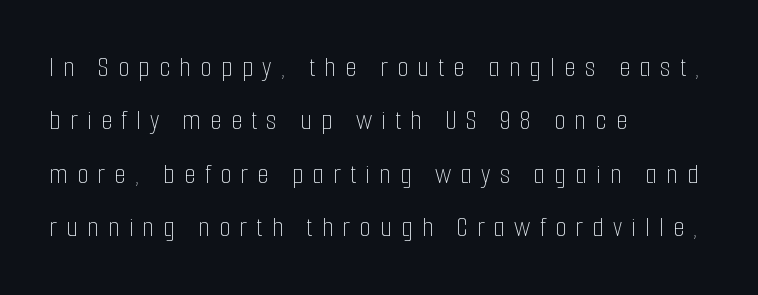
Each letter keeps its own natural width here, so spacing adapts to shape. Ordinary non-slanted type is in use. No extra ink here — the face is not bold. Letters rest on an invisible, unmarked baseline. Casual observation: everything's shoved over to the left. Display-style spreading of the glyphs; the letterfit is very open.
